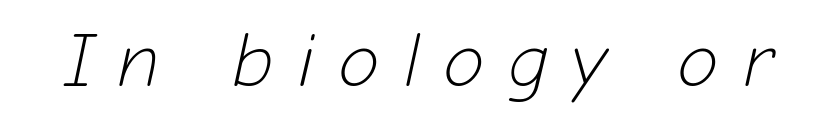
The image shows 77 px light type, italic (leaning right); set unusually wide letter spacing (+0.3 em), not underlined; low stroke contrast and a medium x-height.
